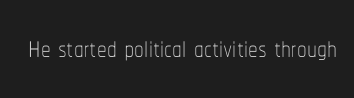
{"italic": "no", "bold": "no", "weight": "thin", "width": "condensed", "stroke_contrast": "low", "x_height": "medium", "monospaced": "no", "underline": "no", "letter_spacing": "normal", "letter_spacing_em": 0.0, "glyph_px": 39}
